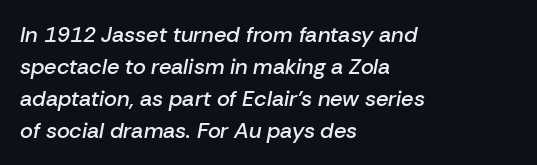
The typesetter chose a ragged-right arrangement here. Underline: absent. Rendered with sloped, italic letterforms. Students, this is semibold: more ink than regular, less than bold. Look at the tracking — it's just the regular setting, nothing added.
